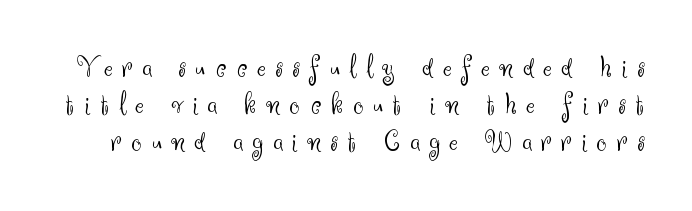
{"serif": "no", "italic": "no", "bold": "no", "weight": "light", "width": "normal", "stroke_contrast": "medium", "x_height": "small", "monospaced": "no", "underline": "no", "line_spacing_ratio": 1.16, "letter_spacing": "wide", "letter_spacing_em": 0.31, "glyph_px": 32}
